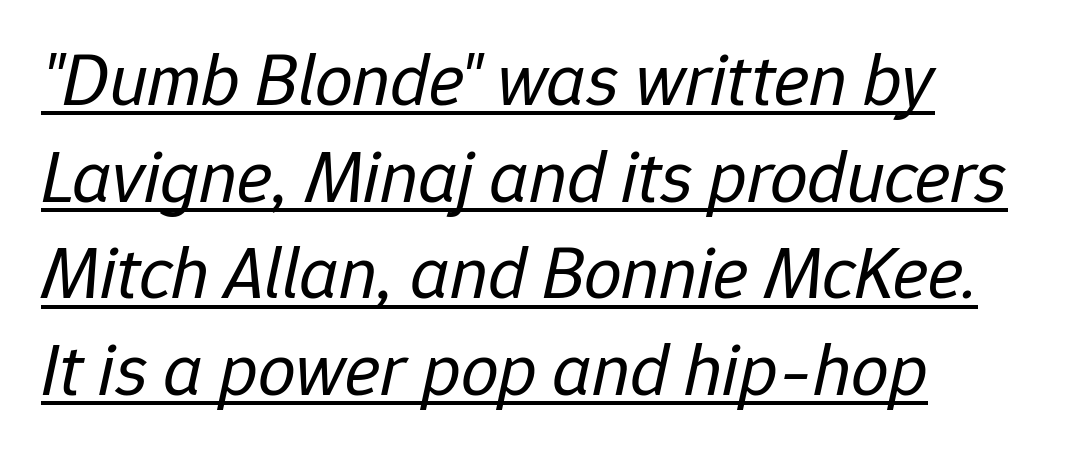
The words here are underlined. The lines in this sample share a left origin and differ only in where they stop. You could not count columns in this text — the font is proportionally spaced. Heft: none added — not bold.
